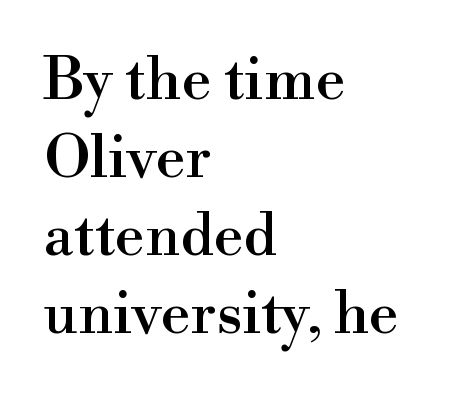
Q: Is the text italic (slanted)? A: No, it is upright.
Q: Is the typeface a serif or a sans-serif typeface? A: Serif.
Q: Is the text underlined? A: No.
Q: How is the paragraph aligned? A: Left-aligned.
Q: Is the spacing between letters normal or unusually wide? A: Normal.
Q: Is the spacing between lines tight, normal or loose? A: Normal.
Q: Width (condensed, normal, or wide)? A: Normal.
Q: x-height? A: Small.
Q: Monospaced? A: No.
